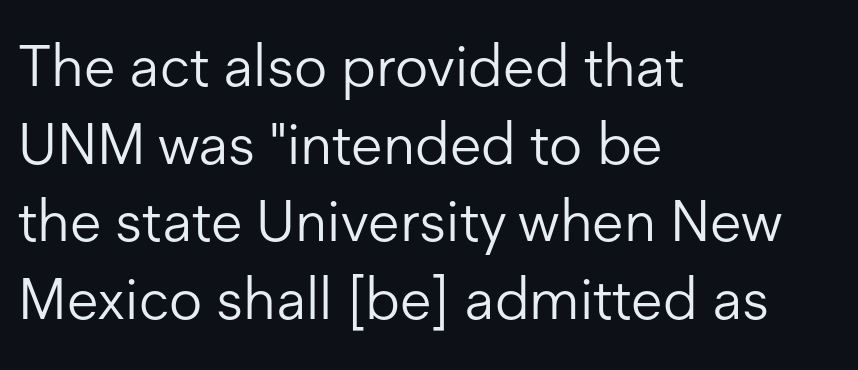
{"serif": "no", "italic": "no", "bold": "no", "weight": "light", "width": "normal", "stroke_contrast": "low", "x_height": "medium", "monospaced": "no", "underline": "no", "align": "left", "line_spacing": "normal", "line_spacing_ratio": 1.34, "letter_spacing": "normal", "letter_spacing_em": 0.0, "glyph_px": 58}
